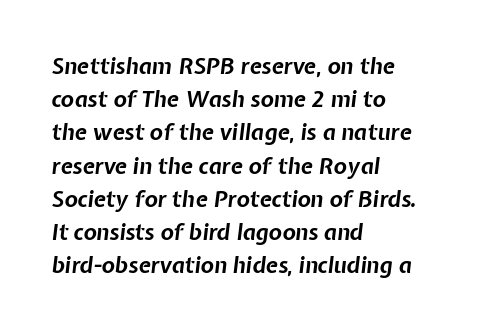
{"italic": "yes", "lean": "right", "slant_degrees": 7, "bold": "yes", "underline": "no", "align": "left", "line_spacing": "normal", "line_spacing_ratio": 1.51, "letter_spacing": "normal", "letter_spacing_em": 0.0, "glyph_px": 22}
